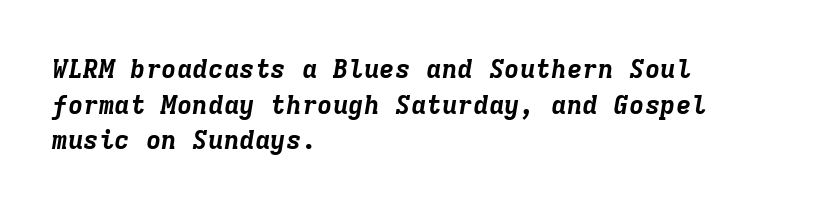
Q: Is the text bold? A: Yes.
Q: Is the text italic (slanted)? A: Yes, it leans right by about 9 degrees.
Q: Is the text underlined? A: No.
Q: How is the paragraph aligned? A: Left-aligned.
Q: Is the spacing between letters normal or unusually wide? A: Normal.
Q: Is the spacing between lines tight, normal or loose? A: Normal.
